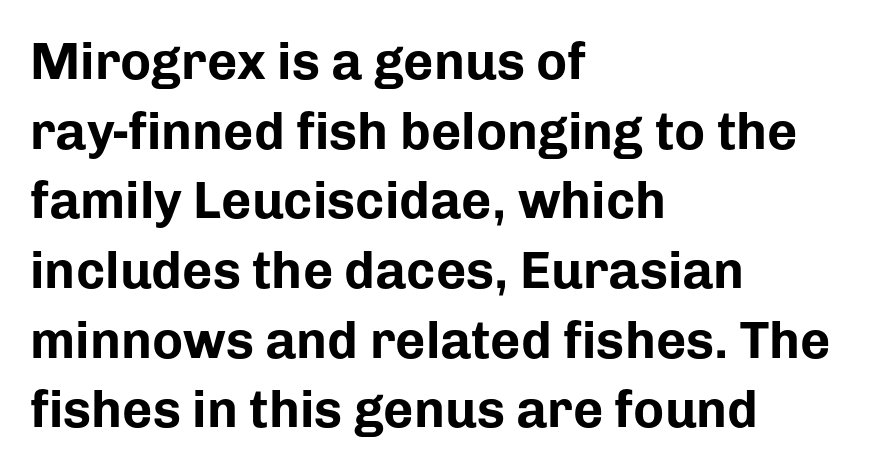
Q: Is the text bold? A: Yes.
Q: Is the text italic (slanted)? A: No, it is upright.
Q: Is the typeface a serif or a sans-serif typeface? A: Sans-serif.
Q: Is the text underlined? A: No.
Q: How is the paragraph aligned? A: Left-aligned.
Q: Is the spacing between letters normal or unusually wide? A: Normal.
Q: Is the spacing between lines tight, normal or loose? A: Normal.
Q: Width (condensed, normal, or wide)? A: Normal.
Q: Stroke contrast? A: Low.
Q: x-height? A: Medium.
Q: Monospaced? A: No.
